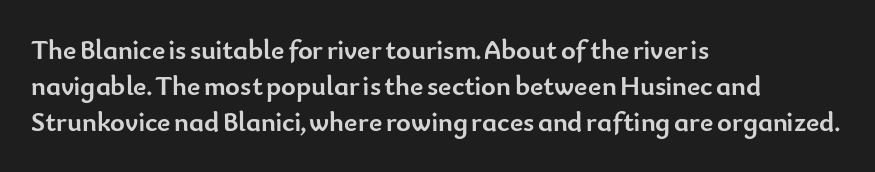
Q: Is the text bold? A: Yes.
Q: Is the text italic (slanted)? A: No, it is upright.
Q: Is the typeface a serif or a sans-serif typeface? A: Sans-serif.
Q: Is the text underlined? A: No.
Q: How is the paragraph aligned? A: Left-aligned.
Q: Is the spacing between letters normal or unusually wide? A: Normal.
Q: Is the spacing between lines tight, normal or loose? A: Normal.
Q: Width (condensed, normal, or wide)? A: Normal.
Q: Stroke contrast? A: Low.
Q: x-height? A: Small.
Q: Monospaced? A: No.
